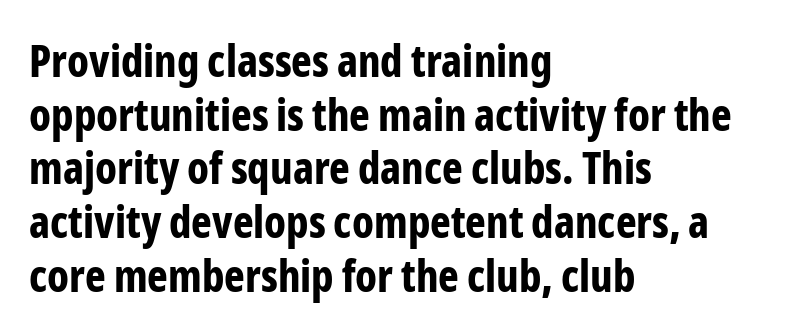
Q: Is the text bold? A: Yes.
Q: Is the text italic (slanted)? A: No, it is upright.
Q: Is the typeface a serif or a sans-serif typeface? A: Sans-serif.
Q: Is the text underlined? A: No.
Q: How is the paragraph aligned? A: Left-aligned.
Q: Is the spacing between letters normal or unusually wide? A: Normal.
Q: Width (condensed, normal, or wide)? A: Condensed.
Q: Stroke contrast? A: Low.
Q: x-height? A: Medium.
Q: Monospaced? A: No.
